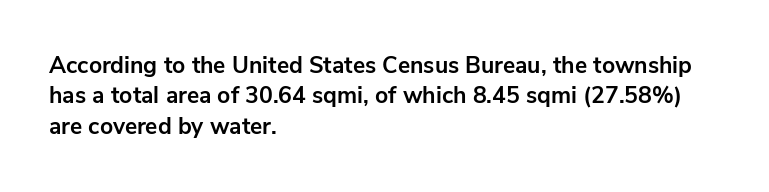
Each word holds together tightly as a unit, with standard inter-letter gaps. Typeset ragged right — the left edge is the straight one. Has an underline been added? It has not. The passage shown stacks its lines at a standard gap. A typesetter would mark this as roman, not italic. The passage shown is emphatically bold.
